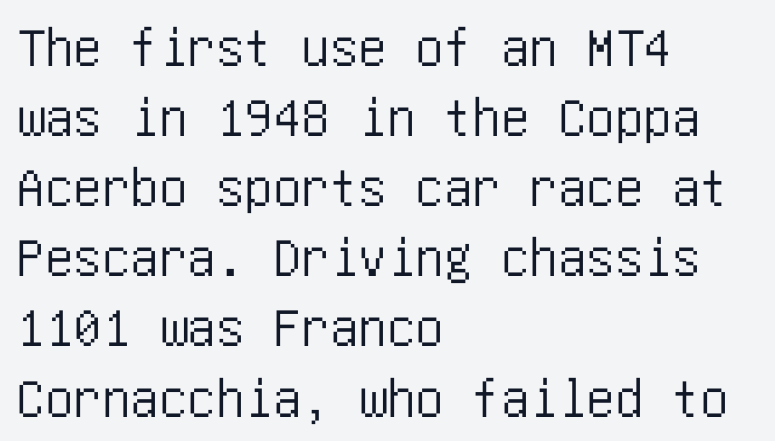
Q: Is the text italic (slanted)? A: No, it is upright.
Q: Is the typeface a serif or a sans-serif typeface? A: Sans-serif.
Q: Is the text underlined? A: No.
Q: How is the paragraph aligned? A: Left-aligned.
Q: Is the spacing between letters normal or unusually wide? A: Normal.
Q: Width (condensed, normal, or wide)? A: Condensed.
Q: Stroke contrast? A: Low.
Q: x-height? A: Large.
